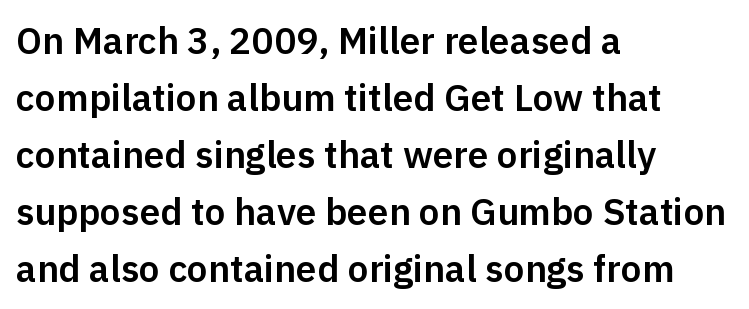
Are there feet on the stems? There aren't — it's a sans. The letters advance in unequal steps, a hallmark of proportional type. The horizontal fit of the characters is conventional and even. A normal amount of white space separates one row of letters from the next. Just letters on the line, the space beneath them empty.
